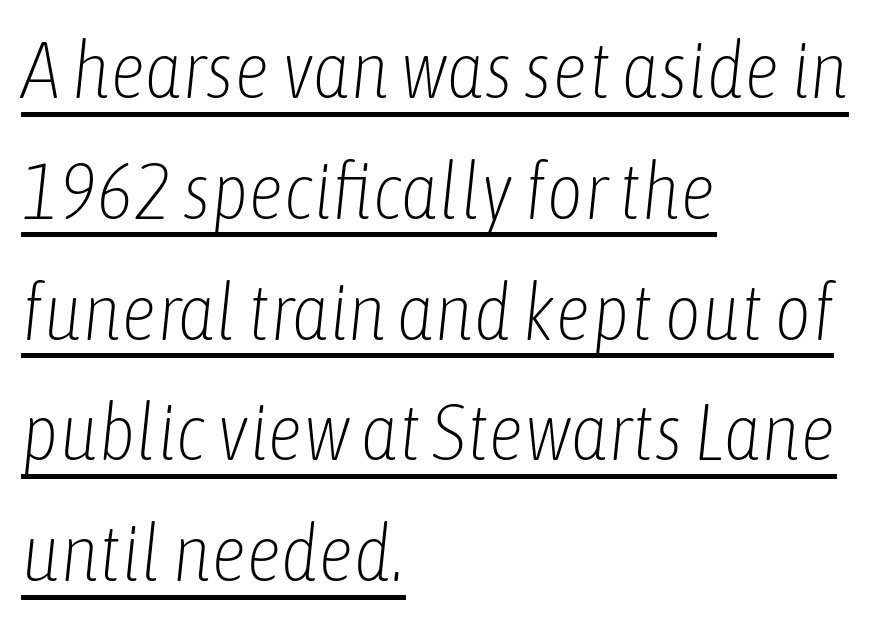
Emphasis is given by a line drawn under the lettering. The type is set solid horizontally, with unmodified tracking. The ragged edge is on the right, which tells us the setting is flush left. The whole block is typeset with a tilt.
